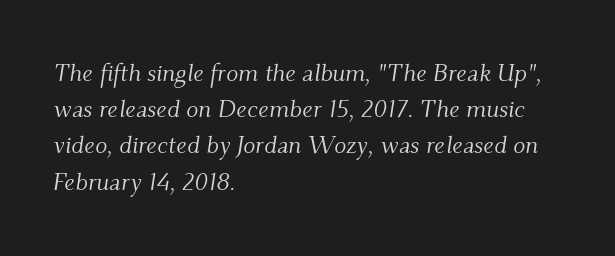
{"italic": "yes", "lean": "right", "slant_degrees": 9, "bold": "no", "underline": "no", "align": "left", "line_spacing": "normal", "line_spacing_ratio": 1.45, "letter_spacing": "normal", "letter_spacing_em": 0.0, "glyph_px": 25}
